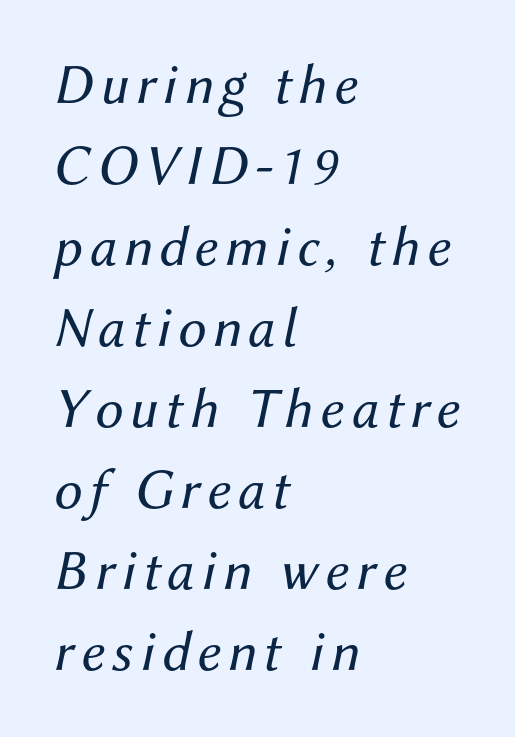
Counters stay open thanks to moderate or lighter strokes. Style check: oblique. Line starts are locked; line ends wander. Descenders are the only things crossing below the line. Here the designer chose a conventional face with non-uniform glyph widths.
